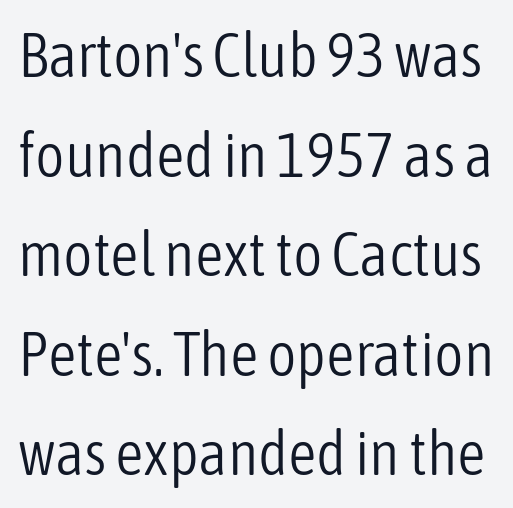
{"serif": "no", "italic": "no", "bold": "no", "weight": "light", "width": "condensed", "stroke_contrast": "low", "x_height": "medium", "monospaced": "no", "underline": "no", "line_spacing": "normal", "line_spacing_ratio": 1.58, "letter_spacing": "normal", "letter_spacing_em": 0.0, "glyph_px": 63}
